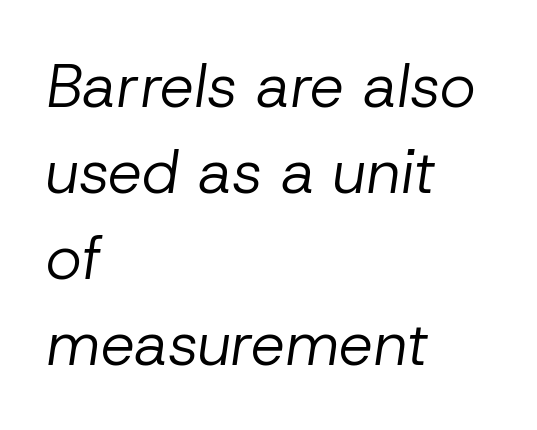
{"italic": "yes", "lean": "right", "slant_degrees": 8, "bold": "no", "weight": "regular", "width": "normal", "stroke_contrast": "low", "x_height": "medium", "monospaced": "no", "underline": "no", "align": "left", "line_spacing": "normal", "line_spacing_ratio": 1.41, "letter_spacing": "normal", "letter_spacing_em": 0.0, "glyph_px": 61}
